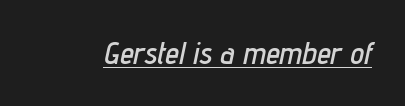
Q: Is the text italic (slanted)? A: Yes, it leans right by about 12 degrees.
Q: Is the text underlined? A: Yes.
Q: Is the spacing between letters normal or unusually wide? A: Normal.
Q: Width (condensed, normal, or wide)? A: Condensed.
Q: Stroke contrast? A: Low.
Q: x-height? A: Medium.
Q: Monospaced? A: No.
